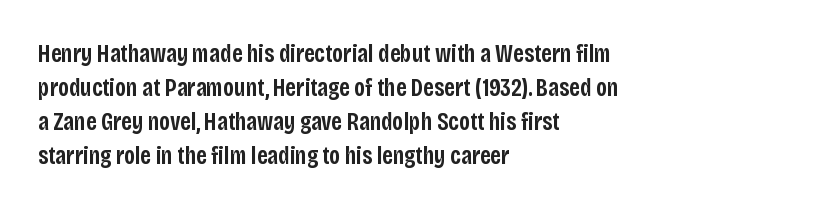
Q: Is the text bold? A: Semi-bold.
Q: Is the text italic (slanted)? A: No, it is upright.
Q: Is the text underlined? A: No.
Q: How is the paragraph aligned? A: Left-aligned.
Q: Is the spacing between letters normal or unusually wide? A: Normal.
Q: Is the spacing between lines tight, normal or loose? A: Normal.
